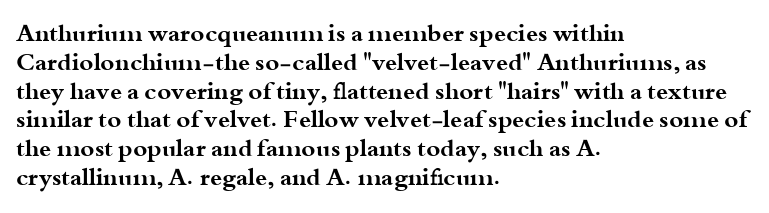
The image shows 24 px bold type, upright; set left-aligned, line spacing 1.2x, normal letter spacing, not underlined.
